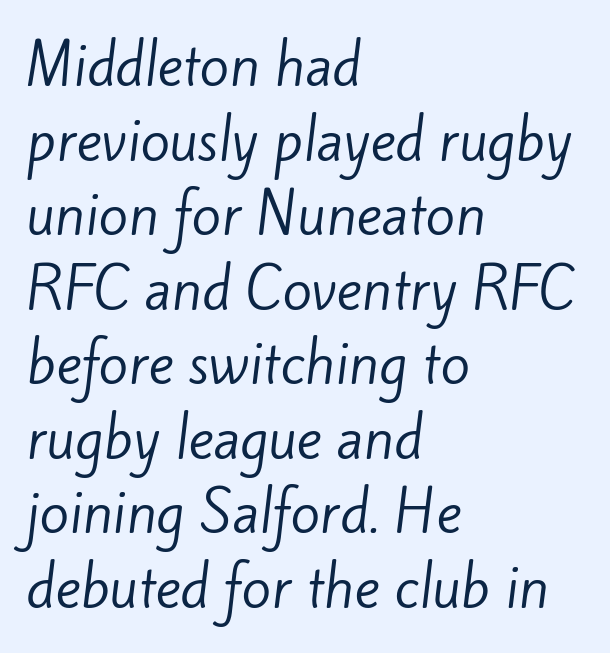
Q: Is the text bold? A: No.
Q: Is the typeface a serif or a sans-serif typeface? A: Sans-serif.
Q: Is the text underlined? A: No.
Q: How is the paragraph aligned? A: Left-aligned.
Q: Is the spacing between letters normal or unusually wide? A: Normal.
Q: Is the spacing between lines tight, normal or loose? A: Normal.
Q: Width (condensed, normal, or wide)? A: Normal.
Q: Stroke contrast? A: Low.
Q: x-height? A: Small.
Q: Monospaced? A: No.
